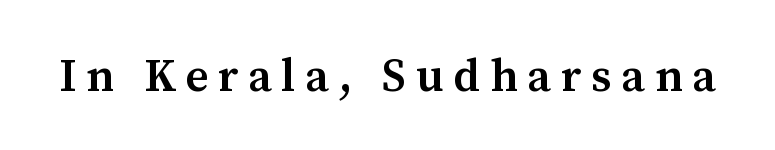
The image shows 46 px semibold serif type, upright; set unusually wide letter spacing (+0.21 em), not underlined; medium stroke contrast and a medium x-height.
